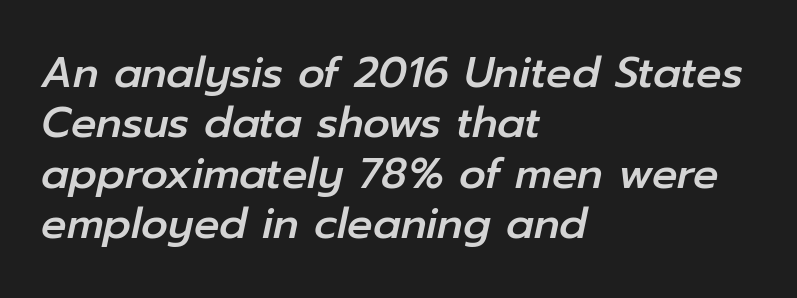
Characters are canted at an angle relative to the baseline's perpendicular. Looks like regular typesetting: each glyph gets only the width it needs. Does the copy run flush right? No — it runs flush left. The baseline area is clear. The tracking reads as untouched default to a designer's eye.
